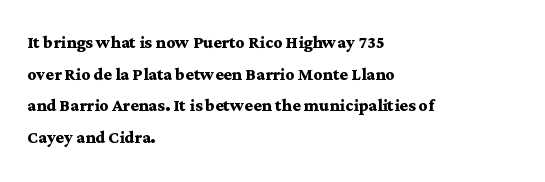
Q: Is the text bold? A: Yes.
Q: Is the text italic (slanted)? A: No, it is upright.
Q: Is the text underlined? A: No.
Q: How is the paragraph aligned? A: Left-aligned.
Q: Is the spacing between letters normal or unusually wide? A: Normal.
Q: Is the spacing between lines tight, normal or loose? A: Normal.
